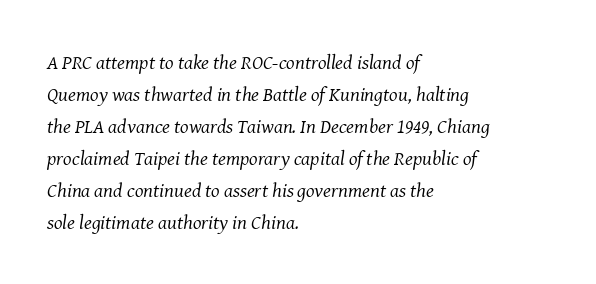
{"italic": "yes", "lean": "right", "slant_degrees": 8, "bold": "no", "underline": "no", "align": "left", "line_spacing": "normal", "line_spacing_ratio": 1.6, "letter_spacing": "normal", "letter_spacing_em": 0.0, "glyph_px": 20}
